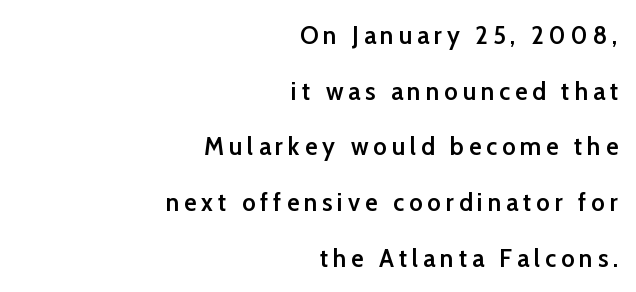
Q: Is the text bold? A: Semi-bold.
Q: Is the text italic (slanted)? A: No, it is upright.
Q: Is the text underlined? A: No.
Q: How is the paragraph aligned? A: Right-aligned.
Q: Is the spacing between lines tight, normal or loose? A: Loose.
